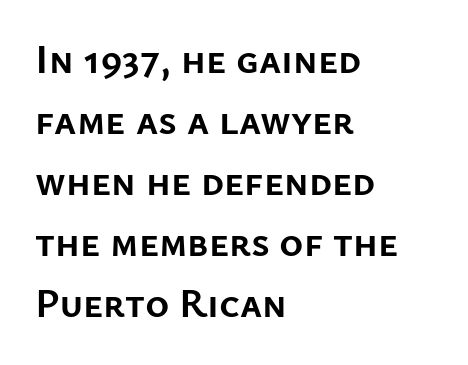
These lines are rendered in a variable-pitch font. Where is the straight margin? On the left. The gaps between neighbouring characters are ordinary and unremarkable. This is roman type, the default non-slanted kind. No word sits above an underline. Nothing sits at the stroke ends, so this counts as sans-serif.
